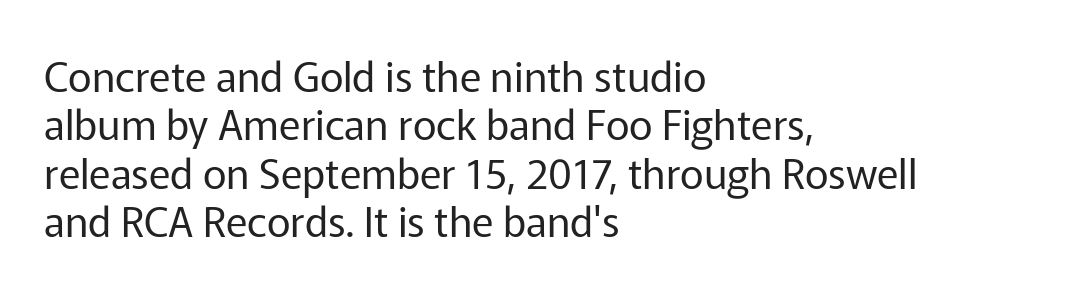
Note the varied advance widths — an 'i' is clearly narrower than an 'm'. No chunkiness to these letters — they're not bold. Typeset ragged right — the left edge is the straight one. This is sans-serif lettering, the kind often seen on screens and signage. Only glyphs here, with clear space below each row.
